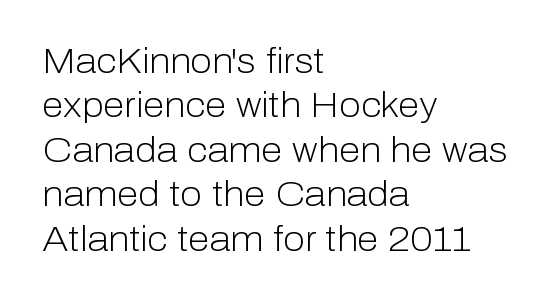
The image shows 35 px light sans-serif type, upright; set left-aligned, normal line spacing (1.27x), normal letter spacing, not underlined; low stroke contrast and a medium x-height.
